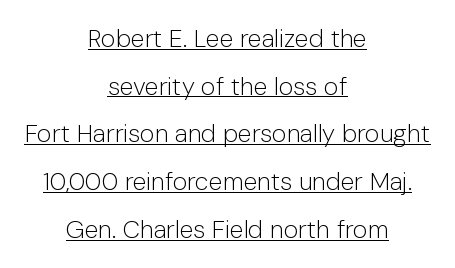
Q: Is the text bold? A: No.
Q: Is the text italic (slanted)? A: No, it is upright.
Q: Is the text underlined? A: Yes.
Q: How is the paragraph aligned? A: Centered.
Q: Is the spacing between letters normal or unusually wide? A: Normal.
Q: Is the spacing between lines tight, normal or loose? A: Loose.
